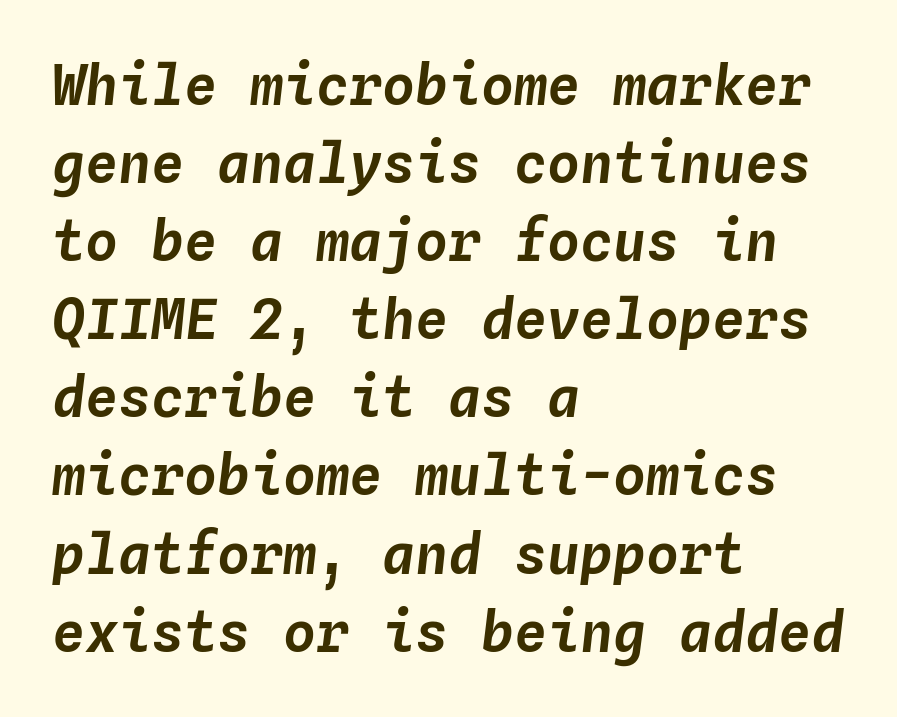
Q: Is the text italic (slanted)? A: Yes, it leans right by about 4 degrees.
Q: Is the text underlined? A: No.
Q: How is the paragraph aligned? A: Left-aligned.
Q: Is the spacing between letters normal or unusually wide? A: Normal.
Q: Is the spacing between lines tight, normal or loose? A: Normal.
Q: Width (condensed, normal, or wide)? A: Normal.
Q: Stroke contrast? A: Low.
Q: x-height? A: Medium.
Q: Monospaced? A: Yes.
